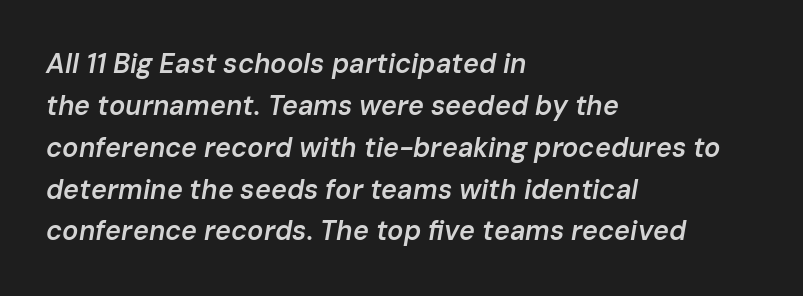
{"italic": "yes", "lean": "right", "slant_degrees": 10, "bold": "semi", "underline": "no", "align": "left", "line_spacing": "normal", "line_spacing_ratio": 1.55, "letter_spacing": "normal", "letter_spacing_em": 0.0, "glyph_px": 27}
